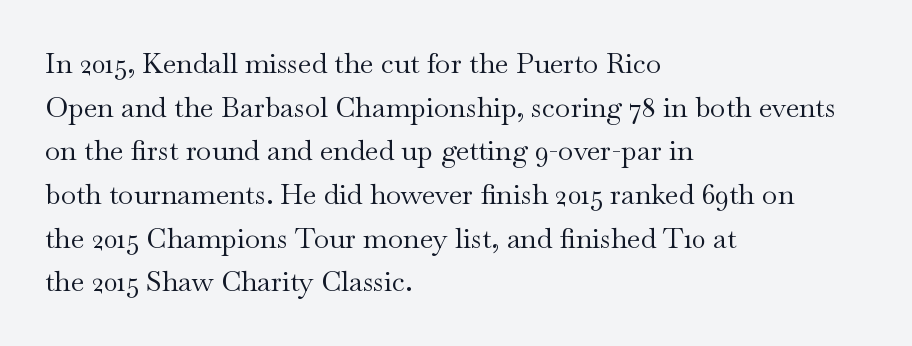
{"serif": "yes", "italic": "no", "bold": "no", "weight": "regular", "width": "wide", "stroke_contrast": "medium", "x_height": "small", "monospaced": "no", "underline": "no", "align": "left", "line_spacing": "normal", "line_spacing_ratio": 1.56, "letter_spacing": "normal", "letter_spacing_em": 0.0, "glyph_px": 28}
